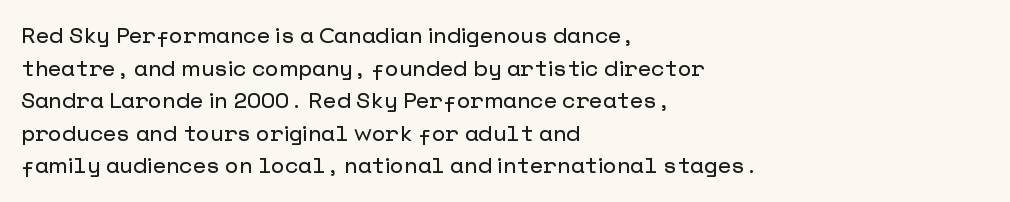
The image shows 22 px text type, upright; set left-aligned, normal line spacing (1.48x), normal letter spacing, not underlined.
